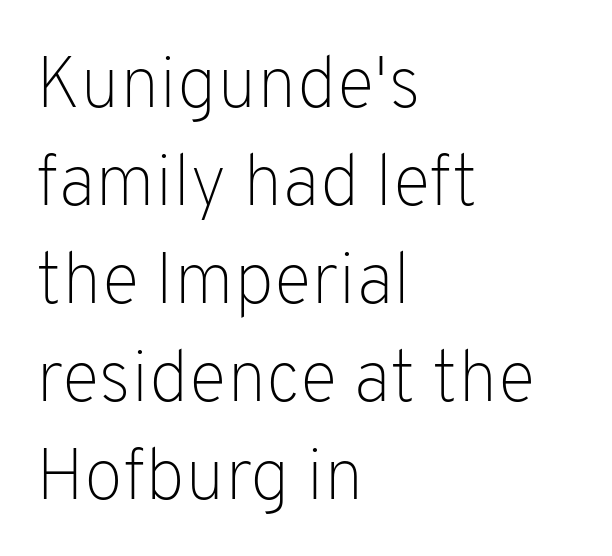
Note the varied advance widths — an 'i' is clearly narrower than an 'm'. Tracking here is standard; glyphs follow each other at the usual distance. Beneath every word, the page is bare. The leading is moderate, giving the passage an even texture. Each line starts at the same left margin while the right side varies.
